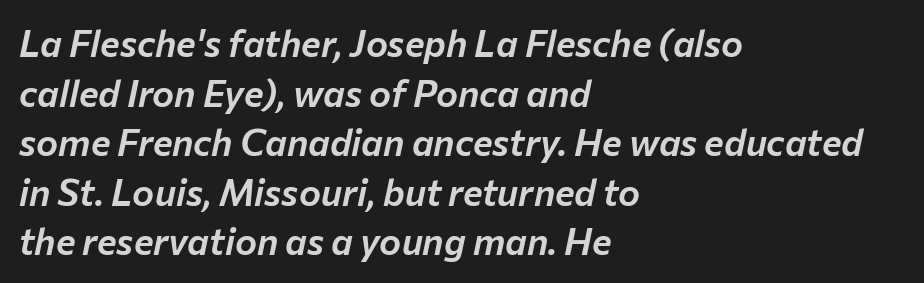
Q: Is the text italic (slanted)? A: Yes, it leans right by about 12 degrees.
Q: Is the text underlined? A: No.
Q: How is the paragraph aligned? A: Left-aligned.
Q: Is the spacing between letters normal or unusually wide? A: Normal.
Q: Is the spacing between lines tight, normal or loose? A: Normal.
Q: Width (condensed, normal, or wide)? A: Normal.
Q: Stroke contrast? A: Low.
Q: x-height? A: Medium.
Q: Monospaced? A: No.
